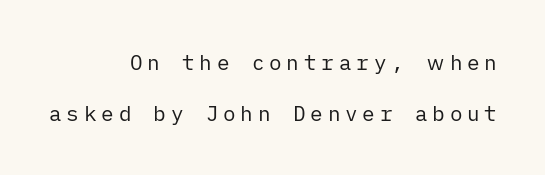
Q: Is the text bold? A: No.
Q: Is the text italic (slanted)? A: No, it is upright.
Q: Is the text underlined? A: No.
Q: How is the paragraph aligned? A: Right-aligned.
Q: Is the spacing between letters normal or unusually wide? A: Unusually wide.
Q: Is the spacing between lines tight, normal or loose? A: Loose.
